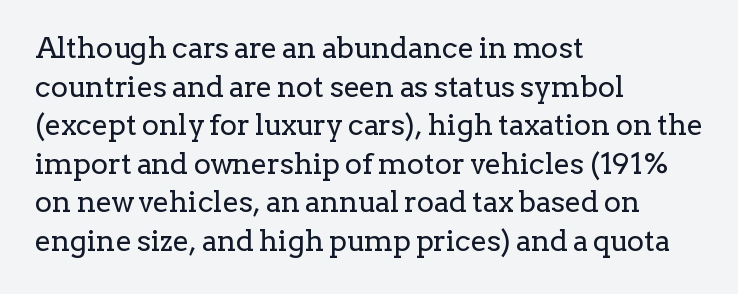
{"serif": "yes", "italic": "no", "bold": "no", "weight": "regular", "width": "normal", "stroke_contrast": "low", "x_height": "medium", "monospaced": "no", "underline": "no", "align": "left", "line_spacing": "normal", "line_spacing_ratio": 1.33, "letter_spacing": "normal", "letter_spacing_em": 0.0, "glyph_px": 29}
